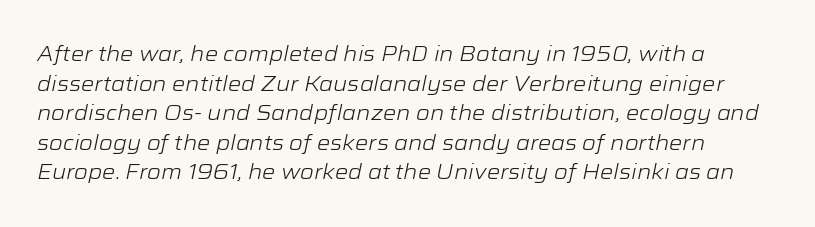
{"italic": "yes", "lean": "right", "slant_degrees": 12, "bold": "no", "underline": "no", "line_spacing": "normal", "line_spacing_ratio": 1.41, "letter_spacing": "normal", "letter_spacing_em": 0.0, "glyph_px": 21}
